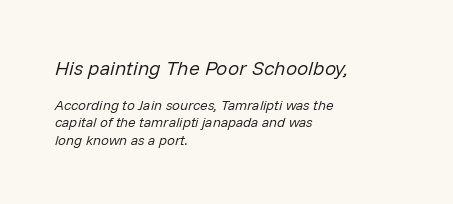
Leftover space on each line is placed entirely after the last word. Is the lower block the larger one? No — the upper block carries the bigger type. Honestly, the row spacing looks completely unremarkable. Bare-footed words on every line. Observe the lean: these are italic letterforms. The passage shown has conventional tracking throughout.
